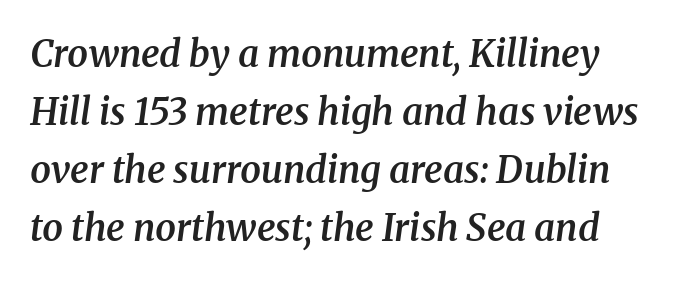
Q: Is the text bold? A: Semi-bold.
Q: Is the text italic (slanted)? A: Yes, it leans right by about 8 degrees.
Q: Is the typeface a serif or a sans-serif typeface? A: Serif.
Q: Is the text underlined? A: No.
Q: Is the spacing between letters normal or unusually wide? A: Normal.
Q: Is the spacing between lines tight, normal or loose? A: Normal.
Q: Width (condensed, normal, or wide)? A: Normal.
Q: Stroke contrast? A: Medium.
Q: x-height? A: Medium.
Q: Monospaced? A: No.
